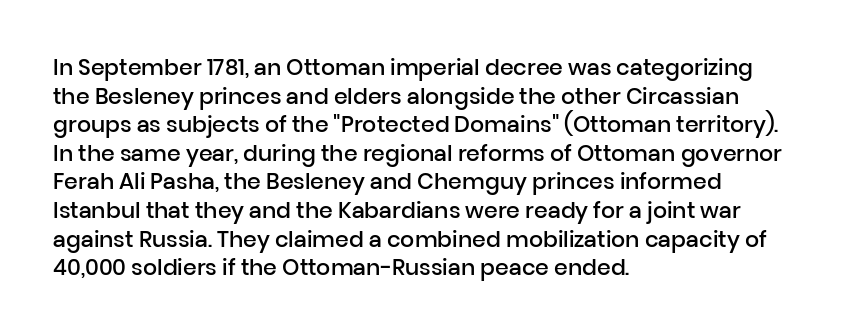
The image shows 22 px text type, upright; set left-aligned, normal line spacing (1.3x), normal letter spacing, not underlined.
